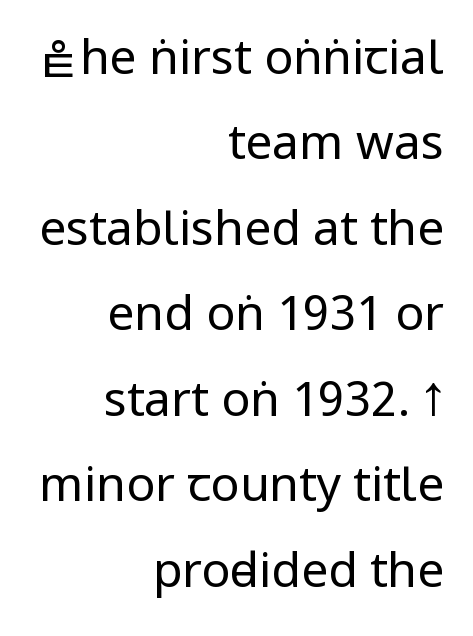
Proportional: the letters do not fall into vertical columns. Compared with typical body copy, the letter spacing here is the same. Serif or sans? Sans — the stroke terminals are bare. Rendered with straight, roman letterforms. Plain, unruled lines of type. The letters look calm and open, with moderate or lighter stems.
